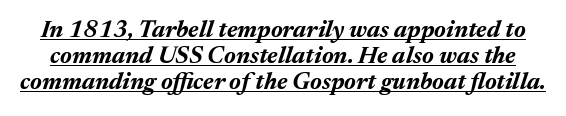
The image shows 24 px bold type, italic (leaning right); set tight line spacing (1.09x), normal letter spacing, underlined.
